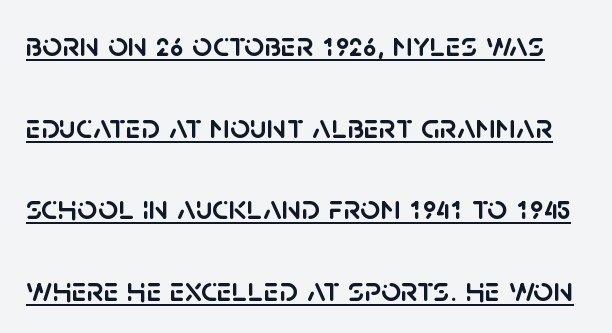
Q: Is the text italic (slanted)? A: No, it is upright.
Q: Is the typeface a serif or a sans-serif typeface? A: Sans-serif.
Q: Is the text underlined? A: Yes.
Q: Is the spacing between letters normal or unusually wide? A: Normal.
Q: Is the spacing between lines tight, normal or loose? A: Loose.
Q: Width (condensed, normal, or wide)? A: Normal.
Q: Stroke contrast? A: Low.
Q: x-height? A: Large.
Q: Monospaced? A: No.
